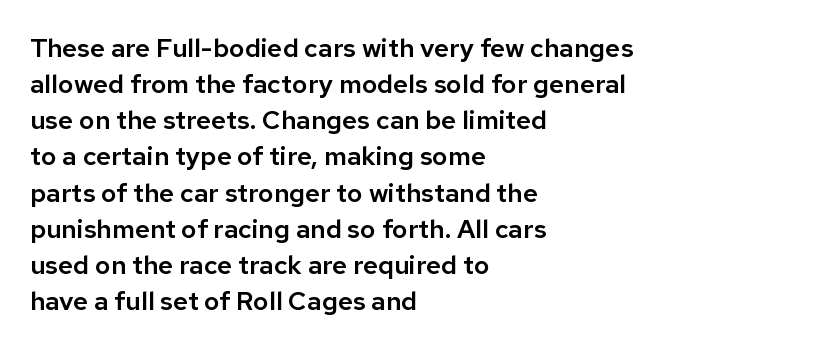
Q: Is the text italic (slanted)? A: No, it is upright.
Q: Is the text underlined? A: No.
Q: How is the paragraph aligned? A: Left-aligned.
Q: Is the spacing between letters normal or unusually wide? A: Normal.
Q: Is the spacing between lines tight, normal or loose? A: Normal.
